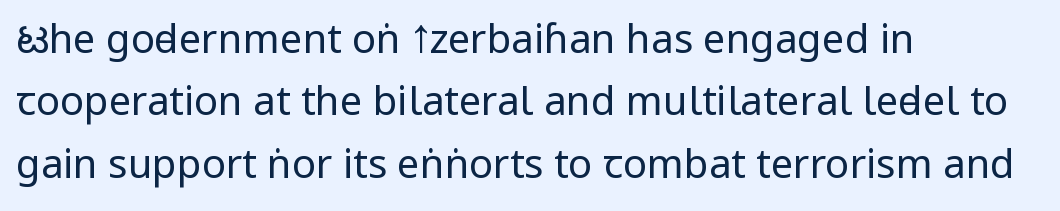
Q: Is the text bold? A: No.
Q: Is the text italic (slanted)? A: No, it is upright.
Q: Is the typeface a serif or a sans-serif typeface? A: Sans-serif.
Q: Is the text underlined? A: No.
Q: How is the paragraph aligned? A: Left-aligned.
Q: Is the spacing between letters normal or unusually wide? A: Normal.
Q: Is the spacing between lines tight, normal or loose? A: Normal.
Q: Width (condensed, normal, or wide)? A: Condensed.
Q: Stroke contrast? A: Low.
Q: x-height? A: Large.
Q: Monospaced? A: No.
